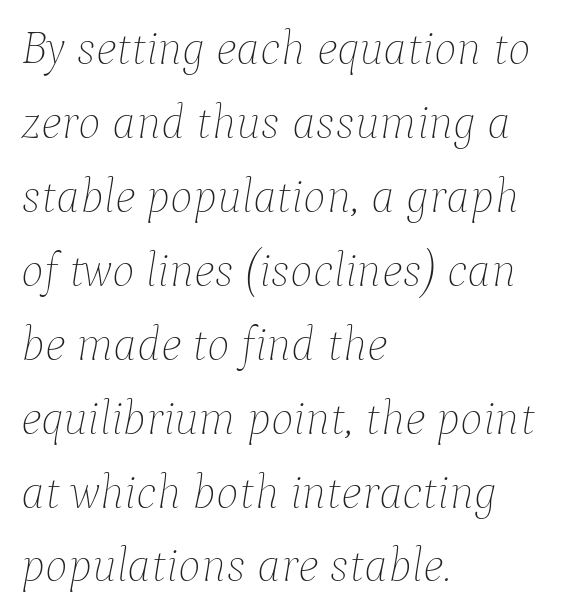
The image shows 48 px thin type, italic (leaning right); set left-aligned, normal line spacing (1.54x), normal letter spacing, not underlined; low stroke contrast and a medium x-height.
